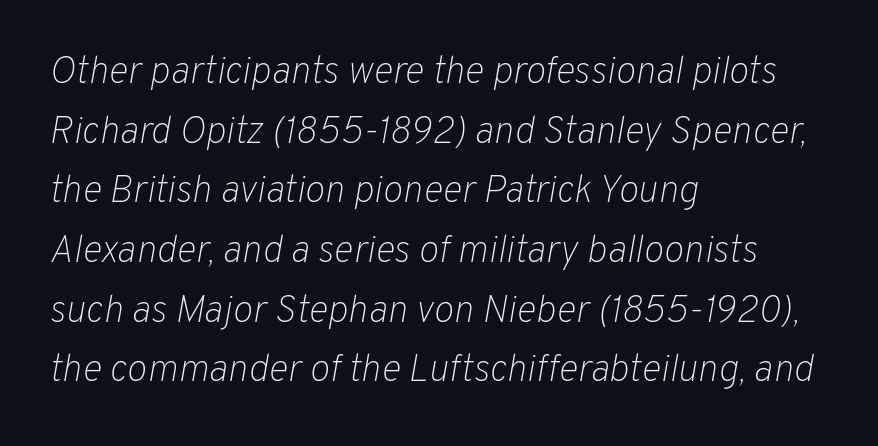
The image shows 38 px light type, italic (leaning right); set left-aligned, normal line spacing (1.57x), normal letter spacing, not underlined; low stroke contrast and a medium x-height.
